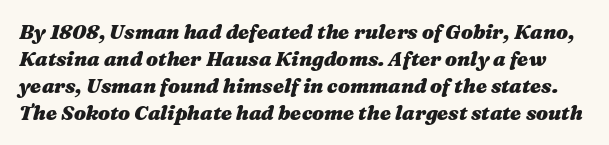
The image shows 20 px bold type, italic (leaning right); set normal line spacing (1.35x), normal letter spacing, not underlined.
